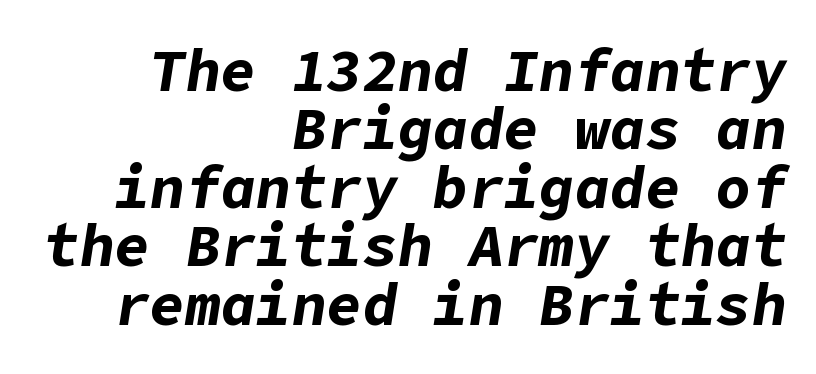
Line ends are locked; line starts wander. The words here are not underlined. Heavy-handed strokes throughout: this text is bold. The lines are packed closely together with very little leading.
